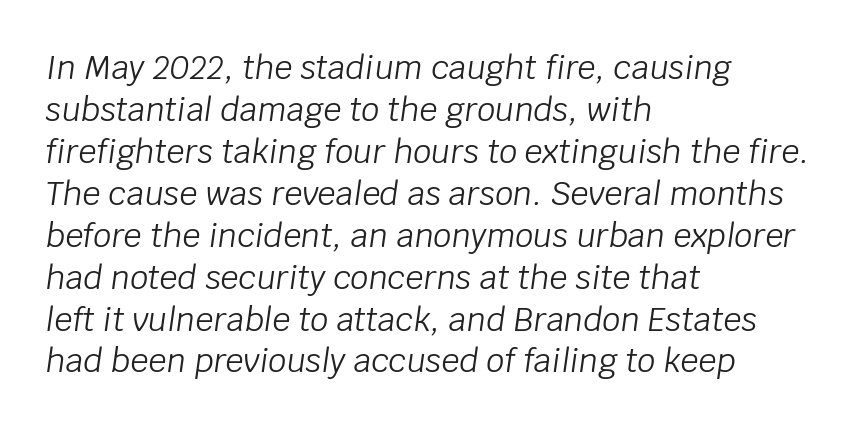
Q: Is the text bold? A: No.
Q: Is the text italic (slanted)? A: Yes, it leans right by about 8 degrees.
Q: Is the text underlined? A: No.
Q: How is the paragraph aligned? A: Left-aligned.
Q: Is the spacing between letters normal or unusually wide? A: Normal.
Q: Is the spacing between lines tight, normal or loose? A: Normal.
Q: Width (condensed, normal, or wide)? A: Normal.
Q: Stroke contrast? A: Low.
Q: x-height? A: Large.
Q: Monospaced? A: No.
